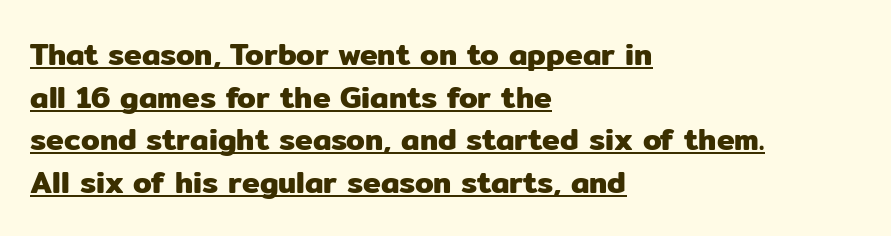
Q: Is the text italic (slanted)? A: No, it is upright.
Q: Is the typeface a serif or a sans-serif typeface? A: Sans-serif.
Q: Is the text underlined? A: Yes.
Q: How is the paragraph aligned? A: Left-aligned.
Q: Is the spacing between letters normal or unusually wide? A: Normal.
Q: Is the spacing between lines tight, normal or loose? A: Normal.
Q: Width (condensed, normal, or wide)? A: Normal.
Q: Stroke contrast? A: Low.
Q: x-height? A: Medium.
Q: Monospaced? A: No.
